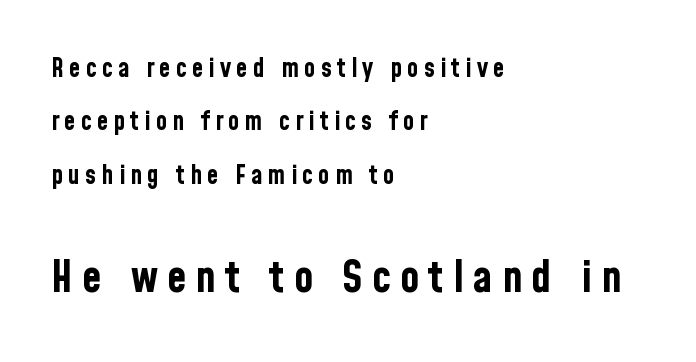
Q: Is the text bold? A: Yes.
Q: Is the text italic (slanted)? A: No, it is upright.
Q: Is the typeface a serif or a sans-serif typeface? A: Sans-serif.
Q: Is the text underlined? A: No.
Q: How is the paragraph aligned? A: Left-aligned.
Q: Is the spacing between letters normal or unusually wide? A: Unusually wide.
Q: Is the spacing between lines tight, normal or loose? A: Loose.
Q: Which block of text is set in a larger size, the first (top) or the second (bottom)? A: The second (bottom) one.
Q: Width (condensed, normal, or wide)? A: Condensed.
Q: Stroke contrast? A: Low.
Q: x-height? A: Medium.
Q: Monospaced? A: No.
